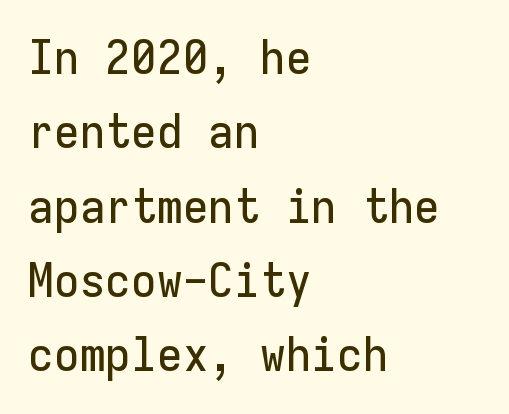
{"serif": "no", "italic": "no", "width": "normal", "stroke_contrast": "low", "x_height": "medium", "monospaced": "yes", "underline": "no", "align": "left", "line_spacing": "normal", "line_spacing_ratio": 1.58, "letter_spacing": "normal", "letter_spacing_em": 0.0, "glyph_px": 47}
